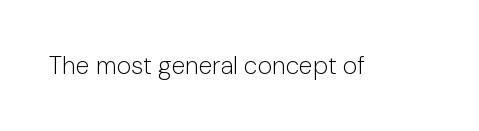
The rendering keeps characters at their native spacing. The font sits on the lighter half of the weight spectrum, regular included. Quick note: underline off. Is there any slant? The stems are plumb.
